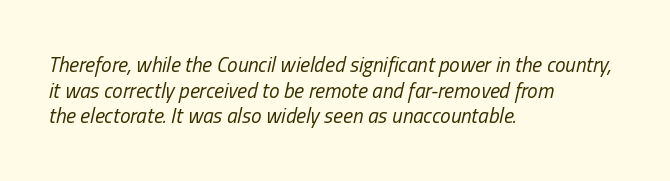
Q: Is the text bold? A: No.
Q: Is the text italic (slanted)? A: Yes, it leans right by about 13 degrees.
Q: Is the text underlined? A: No.
Q: How is the paragraph aligned? A: Left-aligned.
Q: Is the spacing between letters normal or unusually wide? A: Normal.
